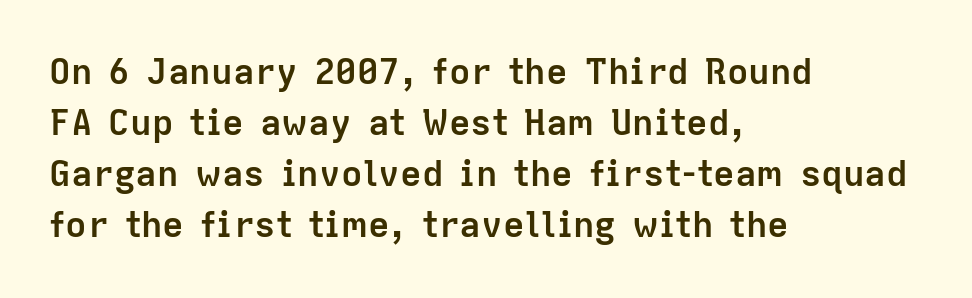
On the weight axis this lands at bold, roughly 700. Layout note: lines flush left. You could not count columns in this text — the font is proportionally spaced. The vertical gap from one line to the next is medium. No word sits above an underline.
